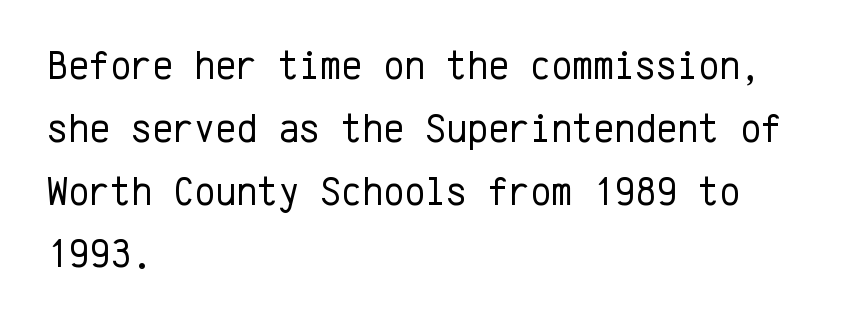
The font sits on the lighter half of the weight spectrum, regular included. The letters stand upright; this is a roman face. These lines are rendered in a fixed-pitch font. Words appear dense and cohesive because spacing is normal. Does the copy run flush right? No — it runs flush left. Does the type have serifs? No, each stem ends abruptly.
